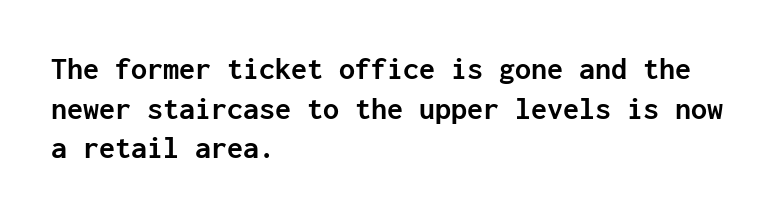
The image shows 32 px semibold sans-serif type, upright, monospaced; set left-aligned, line spacing 1.24x, normal letter spacing, not underlined; low stroke contrast and a medium x-height.
